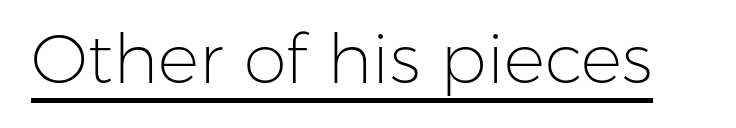
Quick note: underline on. Classification — sans serif. Weight class: somewhere from thin through regular. Note the varied advance widths — an 'i' is clearly narrower than an 'm'.
